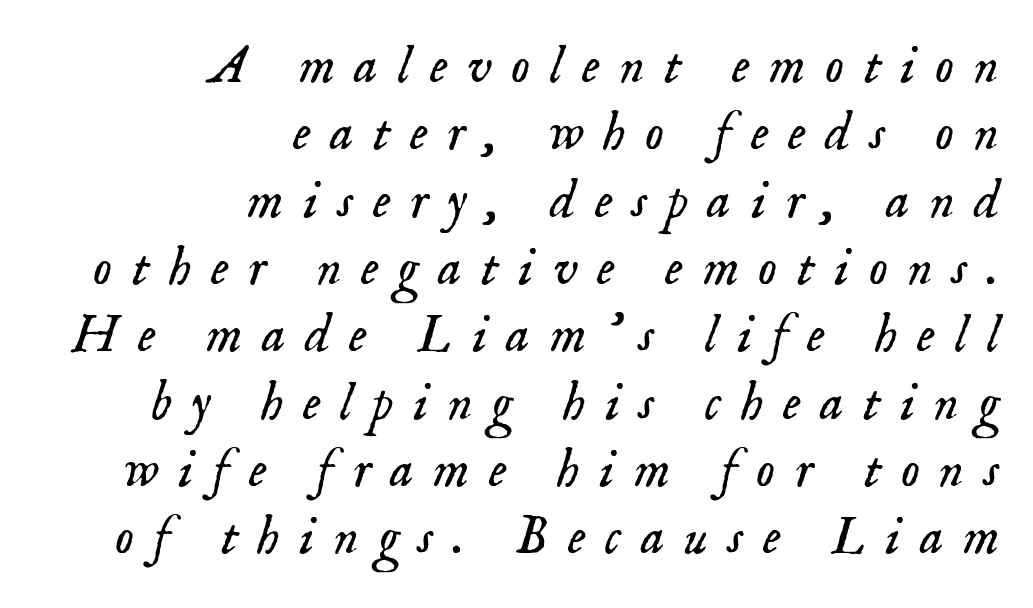
The image shows 53 px light serif type, italic (leaning right); set right-aligned, normal line spacing (1.27x), unusually wide letter spacing (+0.37 em), not underlined; low stroke contrast and a small x-height.
